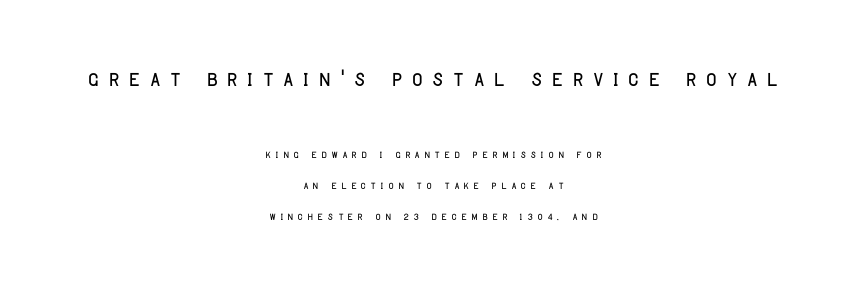
Is there any slant? The stems are plumb. A typesetter would call this proportional, since set widths differ per character. The face used here is a sans, in the tradition of grotesques and geometrics. The lines are quadded center.
